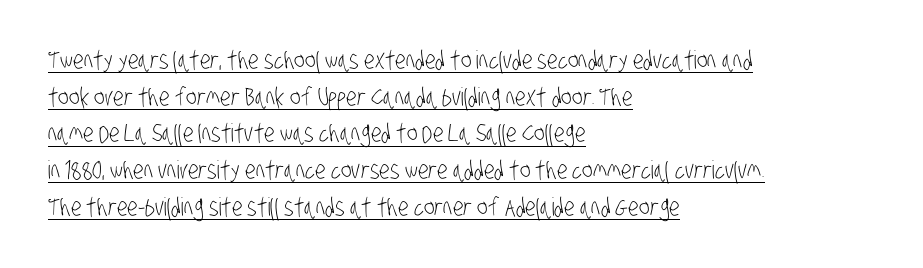
{"bold": "no", "underline": "yes", "align": "left", "line_spacing": "normal", "line_spacing_ratio": 1.47, "letter_spacing": "normal", "letter_spacing_em": 0.0, "glyph_px": 25}
